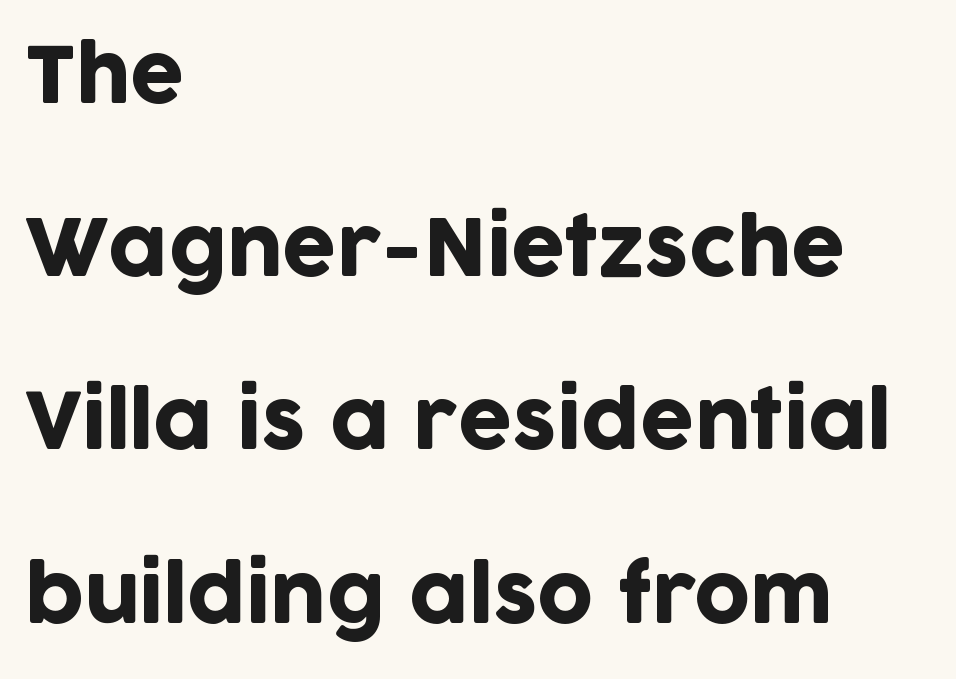
Upright lettering throughout. A typesetter would call this proportional, since set widths differ per character. Teacher's note: observe the even left margin — that is flush-left alignment. No word sits above an underline. Typographically, this falls in the sans-serif category.
